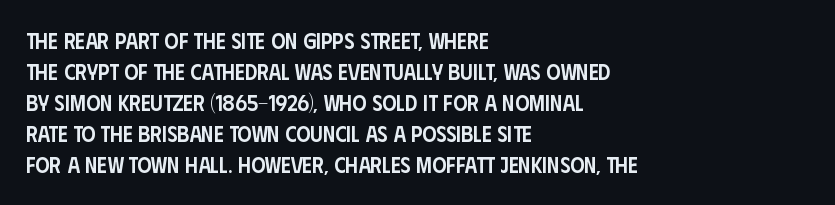
The image shows 22 px text type, upright; set left-aligned, normal line spacing (1.41x), normal letter spacing, not underlined.
